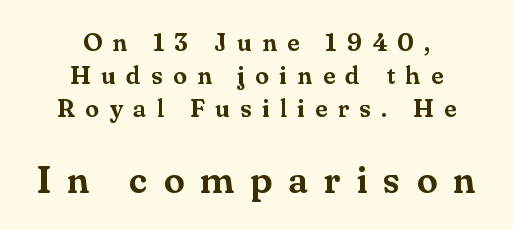
Q: Is the text italic (slanted)? A: No, it is upright.
Q: Is the typeface a serif or a sans-serif typeface? A: Serif.
Q: Is the text underlined? A: No.
Q: How is the paragraph aligned? A: Centered.
Q: Is the spacing between letters normal or unusually wide? A: Unusually wide.
Q: Is the spacing between lines tight, normal or loose? A: Normal.
Q: Which block of text is set in a larger size, the first (top) or the second (bottom)? A: The second (bottom) one.
Q: Width (condensed, normal, or wide)? A: Normal.
Q: Stroke contrast? A: Medium.
Q: x-height? A: Small.
Q: Monospaced? A: No.
